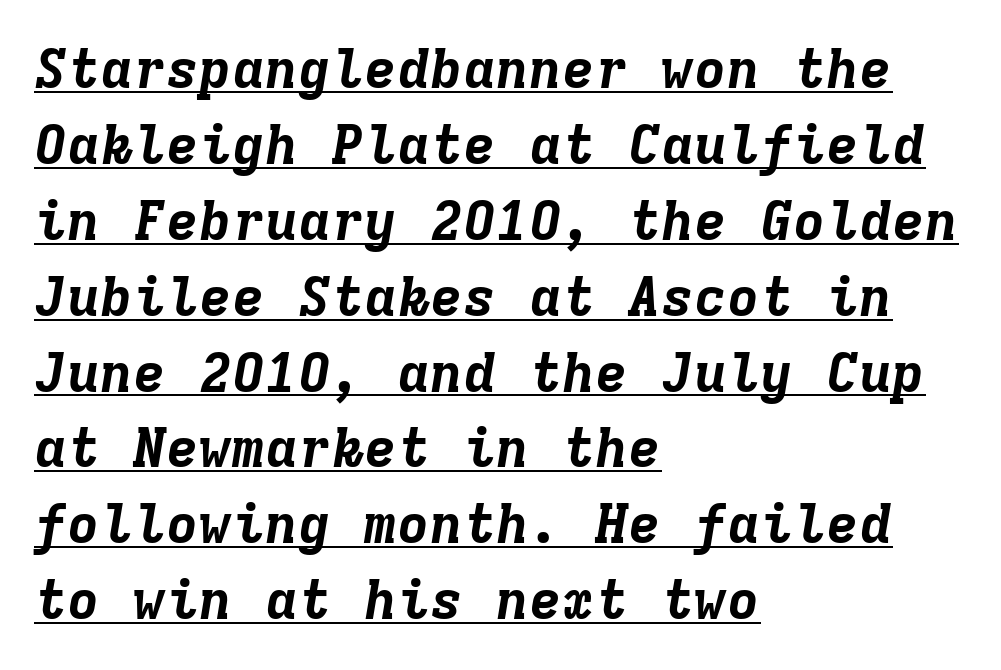
Compared with undecorated copy, this sample adds a rule below the words. A student would call this left alignment; a typographer would say flush left, rag right. Fixed-width glyphs throughout — classic coding-font behaviour. Characters are canted at an angle relative to the baseline's perpendicular. Standard letterfit; no display-style spreading of the glyphs.
